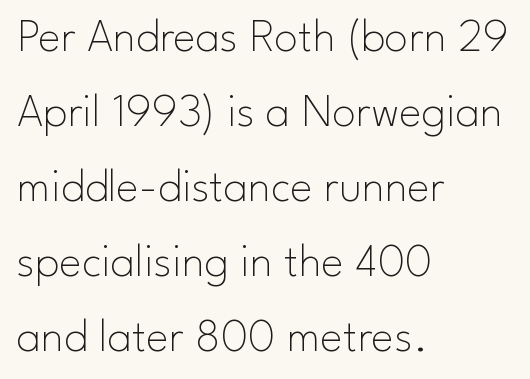
The image shows 48 px thin sans-serif type, upright; set left-aligned, normal line spacing (1.56x), normal letter spacing, not underlined; low stroke contrast and a small x-height.
